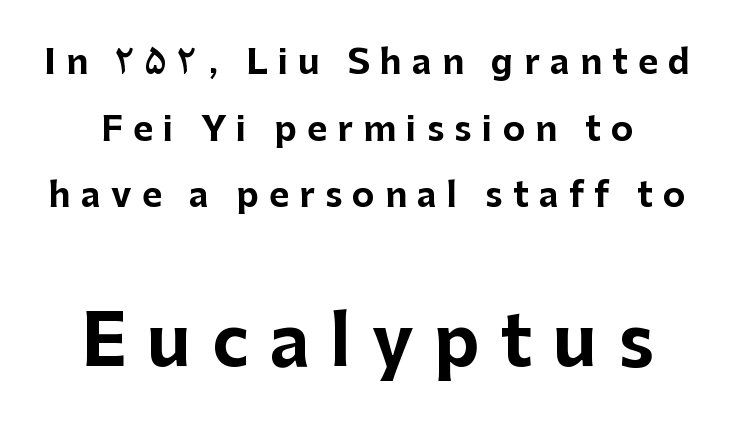
The image shows 69 px bold sans-serif type, upright; set loose line spacing (1.96x), unusually wide letter spacing (+0.3 em), not underlined; the second (bottom) block is 2.03x larger; low stroke contrast and a medium x-height.
